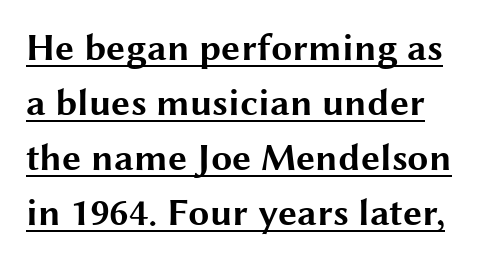
Tracking value appears to be zero — textbook default spacing. In terms of letterform style, serifs are entirely absent. Rows of type keep a routine distance in the vertical direction. These words are printed bold, with thick strokes throughout.
